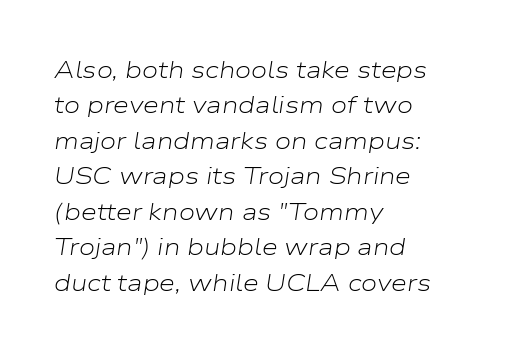
Q: Is the text bold? A: No.
Q: Is the text italic (slanted)? A: Yes, it leans right by about 9 degrees.
Q: Is the text underlined? A: No.
Q: How is the paragraph aligned? A: Left-aligned.
Q: Is the spacing between letters normal or unusually wide? A: Normal.
Q: Is the spacing between lines tight, normal or loose? A: Normal.
